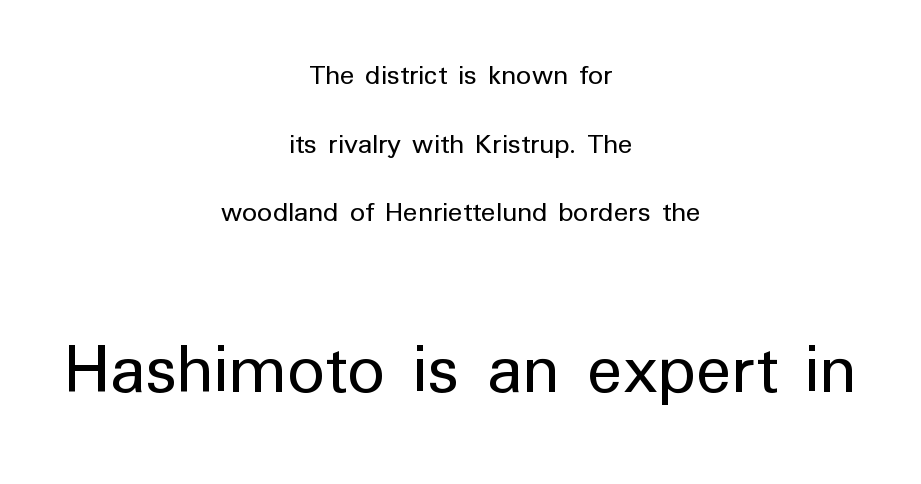
The image shows 74 px regular-weight sans-serif type, upright; set centered, loose line spacing (2.29x), normal letter spacing, not underlined; the second (bottom) block is 2.47x larger; low stroke contrast and a medium x-height.
